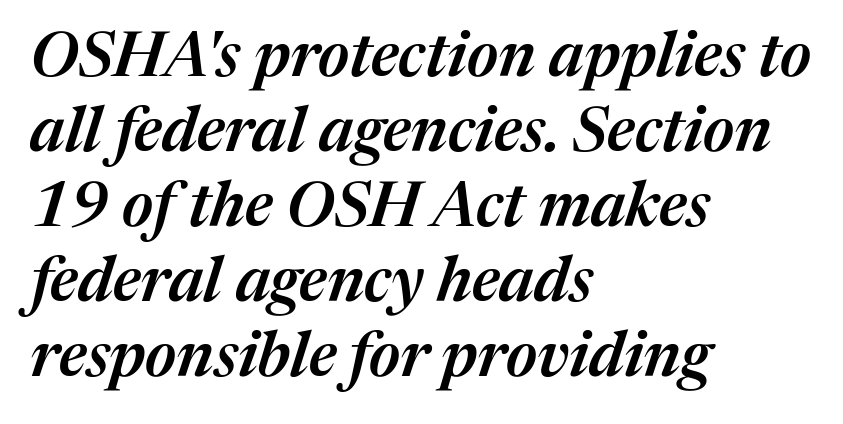
Beneath every word, the page is bare. Typesetter's note: demi weight, one step under bold. This rendering uses left alignment, leaving the right contour irregular. Note the varied advance widths — an 'i' is clearly narrower than an 'm'. The passage shown has conventional tracking throughout. Is the type slanted? Yes — the strokes lean at a clear angle.
